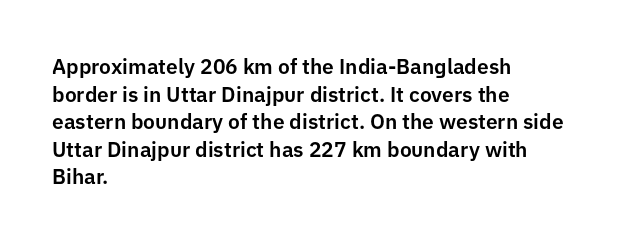
Q: Is the text italic (slanted)? A: No, it is upright.
Q: Is the text underlined? A: No.
Q: How is the paragraph aligned? A: Left-aligned.
Q: Is the spacing between letters normal or unusually wide? A: Normal.
Q: Is the spacing between lines tight, normal or loose? A: Normal.
